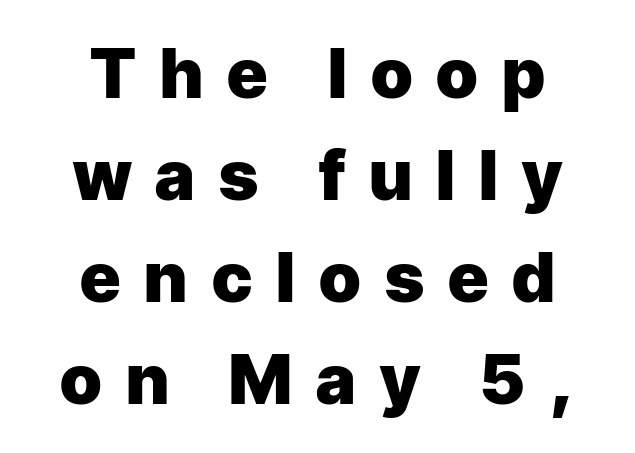
Q: Is the text bold? A: Yes.
Q: Is the text italic (slanted)? A: No, it is upright.
Q: Is the typeface a serif or a sans-serif typeface? A: Sans-serif.
Q: Is the text underlined? A: No.
Q: How is the paragraph aligned? A: Centered.
Q: Is the spacing between letters normal or unusually wide? A: Unusually wide.
Q: Is the spacing between lines tight, normal or loose? A: Normal.
Q: Width (condensed, normal, or wide)? A: Normal.
Q: Stroke contrast? A: Low.
Q: x-height? A: Medium.
Q: Monospaced? A: No.
